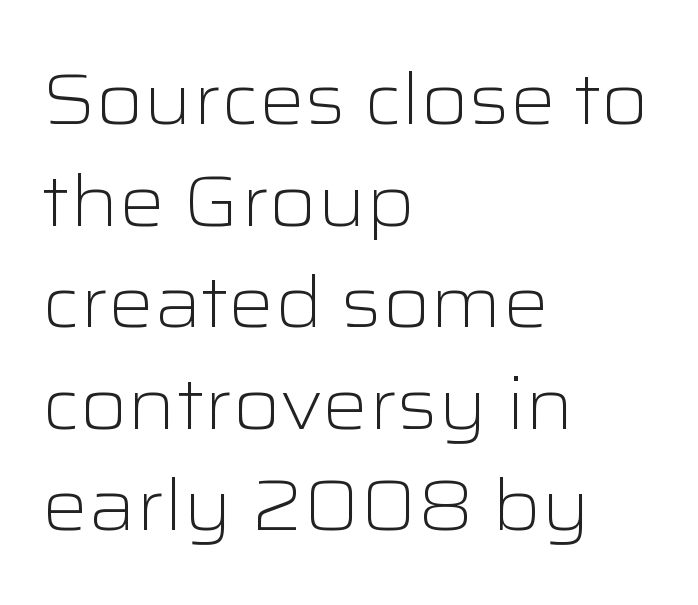
Q: Is the text bold? A: No.
Q: Is the text italic (slanted)? A: No, it is upright.
Q: Is the typeface a serif or a sans-serif typeface? A: Sans-serif.
Q: Is the text underlined? A: No.
Q: How is the paragraph aligned? A: Left-aligned.
Q: Is the spacing between letters normal or unusually wide? A: Normal.
Q: Is the spacing between lines tight, normal or loose? A: Normal.
Q: Width (condensed, normal, or wide)? A: Wide.
Q: Stroke contrast? A: Low.
Q: x-height? A: Medium.
Q: Monospaced? A: No.
